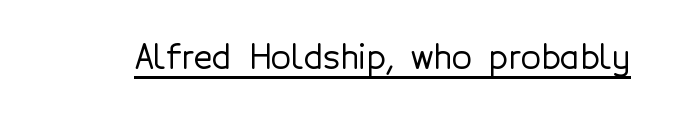
Q: Is the text italic (slanted)? A: No, it is upright.
Q: Is the typeface a serif or a sans-serif typeface? A: Sans-serif.
Q: Is the text underlined? A: Yes.
Q: Is the spacing between letters normal or unusually wide? A: Normal.
Q: Width (condensed, normal, or wide)? A: Normal.
Q: x-height? A: Medium.
Q: Monospaced? A: No.
